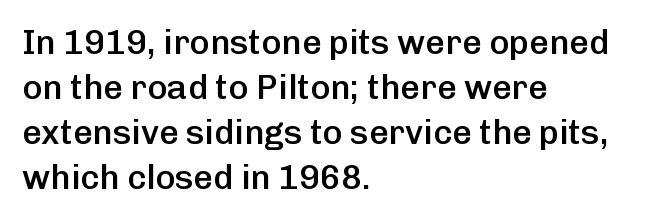
Q: Is the text bold? A: Semi-bold.
Q: Is the text italic (slanted)? A: No, it is upright.
Q: Is the typeface a serif or a sans-serif typeface? A: Sans-serif.
Q: Is the text underlined? A: No.
Q: How is the paragraph aligned? A: Left-aligned.
Q: Is the spacing between letters normal or unusually wide? A: Normal.
Q: Is the spacing between lines tight, normal or loose? A: Normal.
Q: Width (condensed, normal, or wide)? A: Normal.
Q: Stroke contrast? A: Low.
Q: x-height? A: Medium.
Q: Monospaced? A: No.
